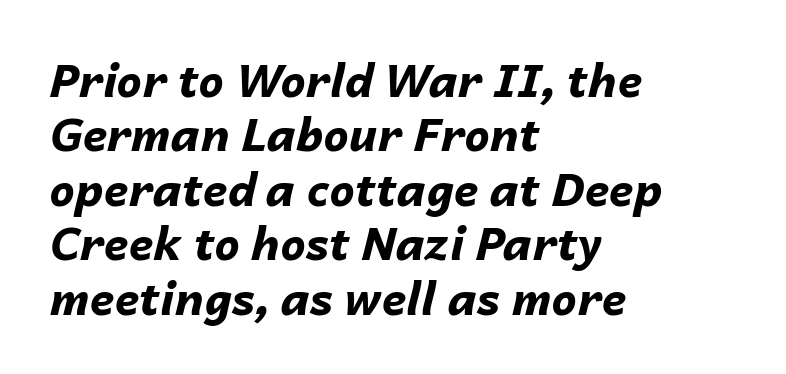
If you drew a ruler down the left edge, every line would touch it. A bare baseline throughout the passage. Each letter keeps its own natural width here, so spacing adapts to shape. The text carries the slant typical of an italic or oblique font.
